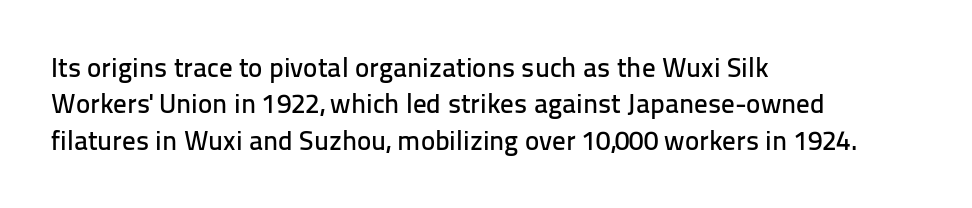
{"italic": "no", "underline": "no", "align": "left", "line_spacing": "normal", "line_spacing_ratio": 1.35, "letter_spacing": "normal", "letter_spacing_em": 0.0, "glyph_px": 27}
